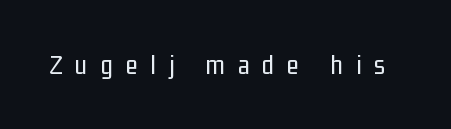
The string is rendered with underlining switched off. Think of a printed novel: that variable character pitch is what you see here. The font family rendered here belongs to the sans-serif group. The gaps between neighbouring characters are conspicuously large.
